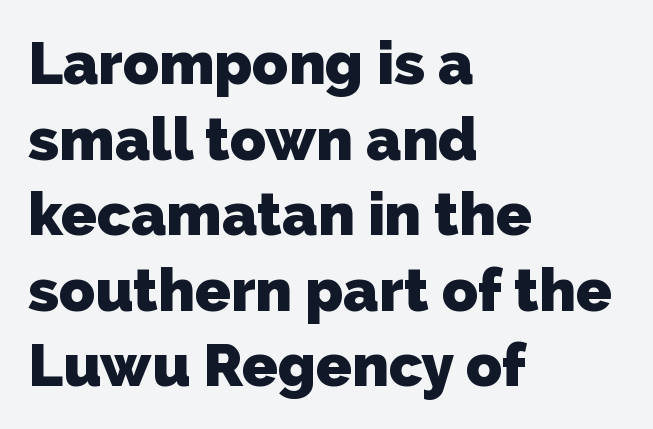
Note the varied advance widths — an 'i' is clearly narrower than an 'm'. How heavy is the stroke? Heavy — this is a bold. Horizontal alignment here is leftward, the default for most running prose. In terms of letterform style, serifs are entirely absent.
